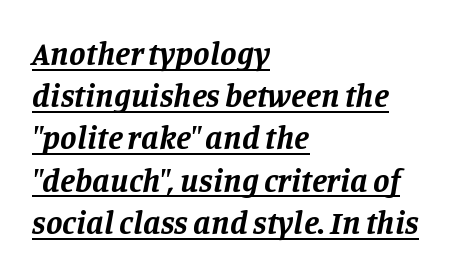
Q: Is the text bold? A: Yes.
Q: Is the text italic (slanted)? A: Yes, it leans right by about 11 degrees.
Q: Is the typeface a serif or a sans-serif typeface? A: Serif.
Q: Is the text underlined? A: Yes.
Q: How is the paragraph aligned? A: Left-aligned.
Q: Is the spacing between letters normal or unusually wide? A: Normal.
Q: Is the spacing between lines tight, normal or loose? A: Normal.
Q: Width (condensed, normal, or wide)? A: Normal.
Q: Stroke contrast? A: Low.
Q: x-height? A: Large.
Q: Monospaced? A: No.
